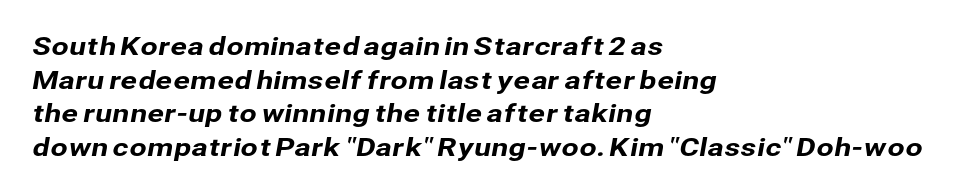
Q: Is the text underlined? A: No.
Q: How is the paragraph aligned? A: Left-aligned.
Q: Is the spacing between letters normal or unusually wide? A: Normal.
Q: Is the spacing between lines tight, normal or loose? A: Normal.
